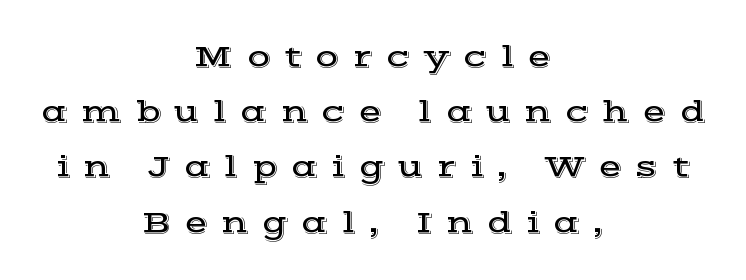
The image shows 31 px wide serif type, upright; set centered, line spacing 1.78x, unusually wide letter spacing (+0.42 em), not underlined; a medium x-height.
